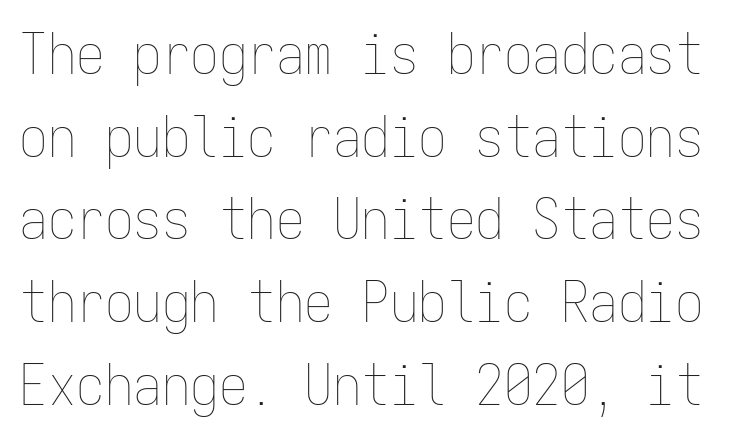
The image shows 57 px thin, condensed type, upright, monospaced; set normal line spacing (1.45x), normal letter spacing, not underlined; low stroke contrast and a medium x-height.
